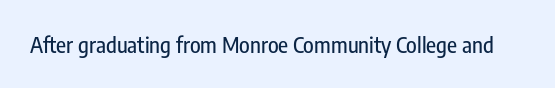
{"italic": "no", "underline": "no", "letter_spacing": "normal", "letter_spacing_em": 0.0, "glyph_px": 22}
